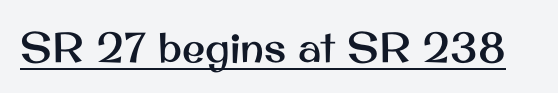
{"serif": "no", "italic": "no", "width": "normal", "stroke_contrast": "medium", "x_height": "small", "monospaced": "no", "underline": "yes", "letter_spacing": "normal", "letter_spacing_em": 0.0, "glyph_px": 42}
